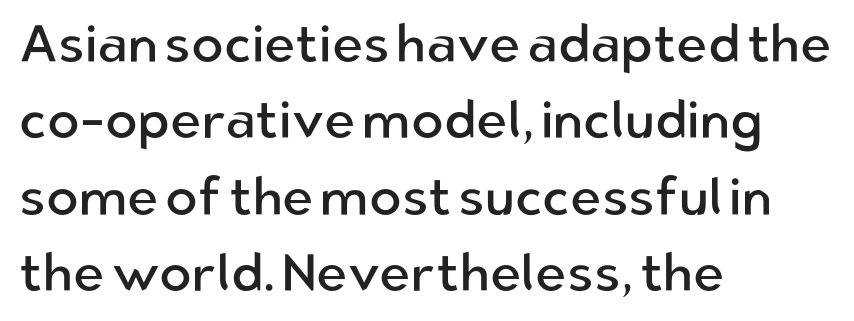
{"serif": "no", "italic": "no", "bold": "no", "weight": "regular", "width": "normal", "stroke_contrast": "low", "x_height": "medium", "monospaced": "no", "underline": "no", "align": "left", "line_spacing": "normal", "line_spacing_ratio": 1.44, "letter_spacing": "normal", "letter_spacing_em": 0.0, "glyph_px": 53}
